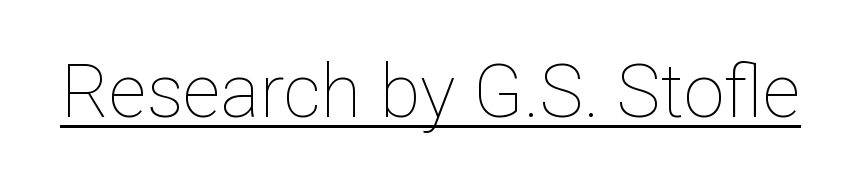
{"italic": "no", "bold": "no", "weight": "thin", "width": "normal", "stroke_contrast": "low", "x_height": "medium", "monospaced": "no", "underline": "yes", "letter_spacing": "normal", "letter_spacing_em": 0.0, "glyph_px": 74}
